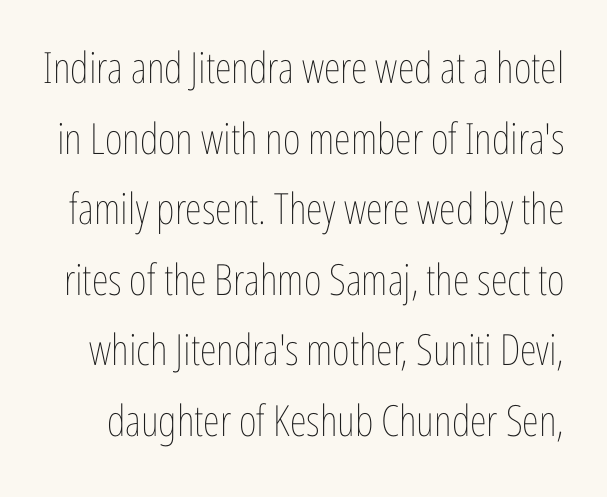
Q: Is the text bold? A: No.
Q: Is the text italic (slanted)? A: No, it is upright.
Q: Is the text underlined? A: No.
Q: Is the spacing between letters normal or unusually wide? A: Normal.
Q: Is the spacing between lines tight, normal or loose? A: Normal.
Q: Width (condensed, normal, or wide)? A: Condensed.
Q: Stroke contrast? A: Low.
Q: x-height? A: Medium.
Q: Monospaced? A: No.
